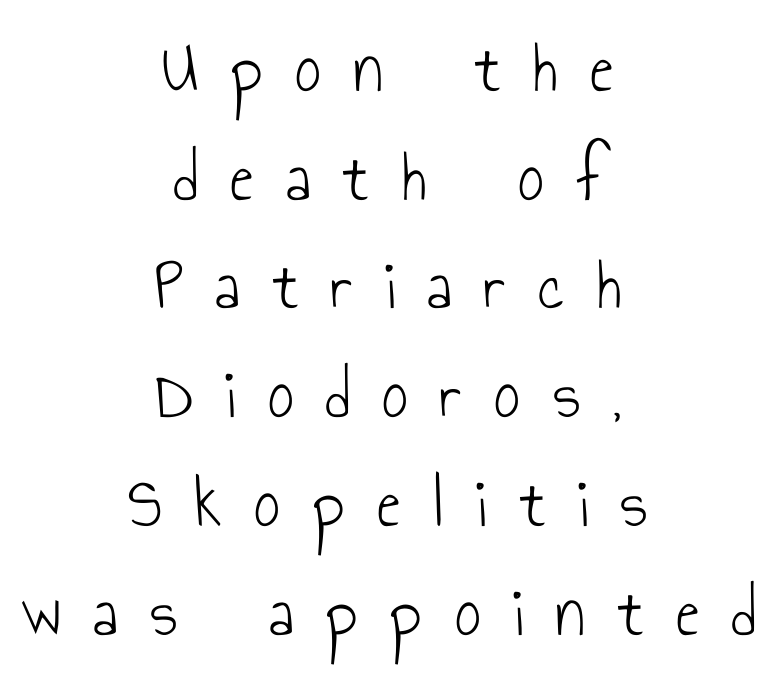
Q: Is the text bold? A: No.
Q: Is the text italic (slanted)? A: No, it is upright.
Q: Is the typeface a serif or a sans-serif typeface? A: Sans-serif.
Q: Is the text underlined? A: No.
Q: How is the paragraph aligned? A: Centered.
Q: Is the spacing between letters normal or unusually wide? A: Unusually wide.
Q: Is the spacing between lines tight, normal or loose? A: Normal.
Q: Width (condensed, normal, or wide)? A: Condensed.
Q: Stroke contrast? A: Low.
Q: x-height? A: Small.
Q: Monospaced? A: No.
